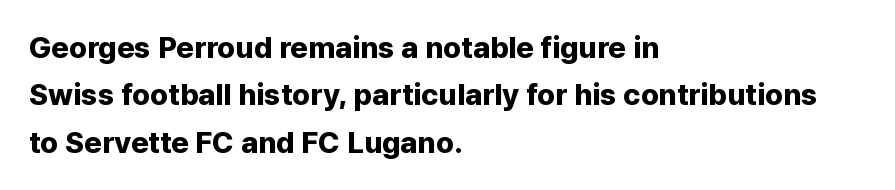
A typesetter would call this zero additional tracking. Interline gaps are of average width in this sample. These lines are rendered in a variable-pitch font. This sample uses an upright cut, with every glyph sitting square on the baseline.
